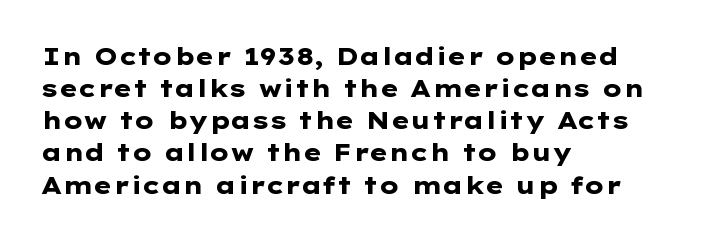
{"italic": "no", "bold": "yes", "underline": "no", "align": "left", "line_spacing": "normal", "line_spacing_ratio": 1.34, "letter_spacing": "normal", "letter_spacing_em": 0.0, "glyph_px": 24}
